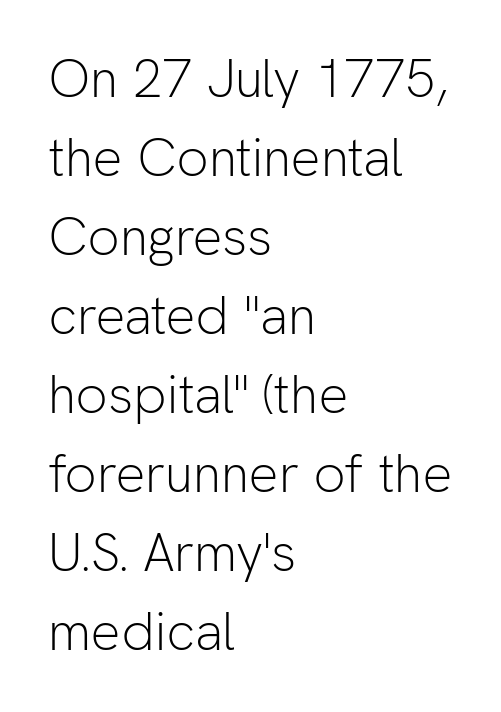
{"serif": "no", "italic": "no", "bold": "no", "weight": "light", "width": "normal", "stroke_contrast": "low", "x_height": "medium", "monospaced": "no", "underline": "no", "align": "left", "line_spacing": "normal", "line_spacing_ratio": 1.49, "letter_spacing": "normal", "letter_spacing_em": 0.0, "glyph_px": 53}
